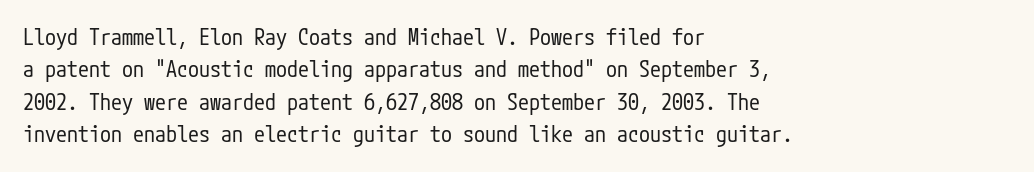
Q: Is the text bold? A: No.
Q: Is the text italic (slanted)? A: No, it is upright.
Q: Is the text underlined? A: No.
Q: How is the paragraph aligned? A: Left-aligned.
Q: Is the spacing between letters normal or unusually wide? A: Normal.
Q: Is the spacing between lines tight, normal or loose? A: Normal.
